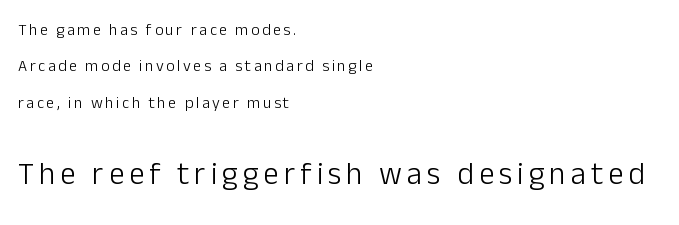
Q: Is the text bold? A: No.
Q: Is the text italic (slanted)? A: No, it is upright.
Q: Is the typeface a serif or a sans-serif typeface? A: Sans-serif.
Q: Is the text underlined? A: No.
Q: How is the paragraph aligned? A: Left-aligned.
Q: Is the spacing between lines tight, normal or loose? A: Loose.
Q: Which block of text is set in a larger size, the first (top) or the second (bottom)? A: The second (bottom) one.
Q: Width (condensed, normal, or wide)? A: Normal.
Q: Stroke contrast? A: Low.
Q: x-height? A: Medium.
Q: Monospaced? A: No.
